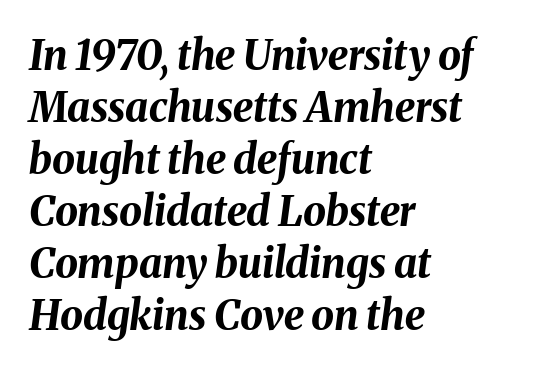
The specimen reads as italic at a glance. Short note: letters normally spaced. Note the varied advance widths — an 'i' is clearly narrower than an 'm'. Heavy, bold letterforms. The compositor pushed each line to the left boundary. The lines sit at an ordinary, default distance from one another.
